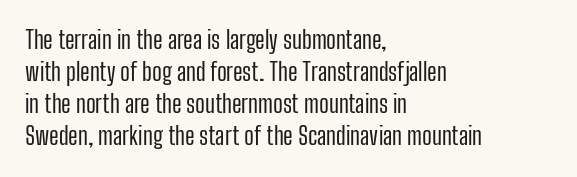
The image shows 24 px text type, upright; set left-aligned, normal line spacing (1.34x), normal letter spacing, not underlined.
